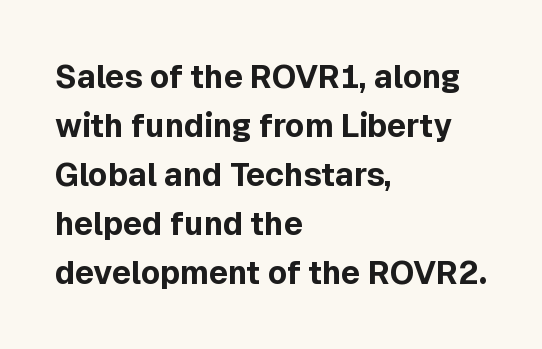
Q: Is the text bold? A: Yes.
Q: Is the text italic (slanted)? A: No, it is upright.
Q: Is the typeface a serif or a sans-serif typeface? A: Sans-serif.
Q: Is the text underlined? A: No.
Q: How is the paragraph aligned? A: Left-aligned.
Q: Is the spacing between letters normal or unusually wide? A: Normal.
Q: Is the spacing between lines tight, normal or loose? A: Normal.
Q: Width (condensed, normal, or wide)? A: Normal.
Q: x-height? A: Medium.
Q: Monospaced? A: No.
